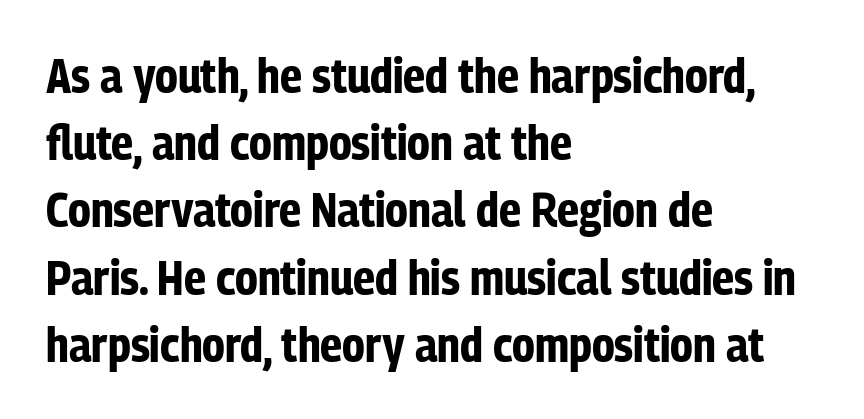
Observe the absence of serifs on each vertical stroke in this sample. Each glyph is drawn with heavy, bold strokes. Varying glyph widths throughout — classic text-font behaviour. Compared with a centered layout, this one pins lines to the left instead. Honestly, the letter spacing is just normal — you wouldn't notice it. The lettering holds an erect, upright posture throughout.
